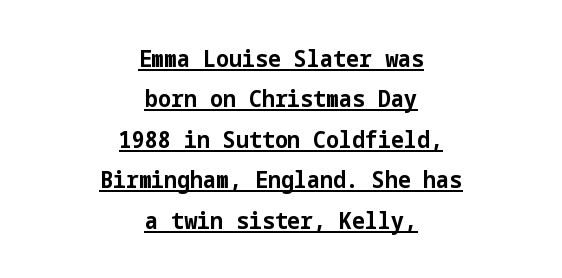
The image shows 23 px bold type, upright; set centered, line spacing 1.76x, normal letter spacing, underlined.
